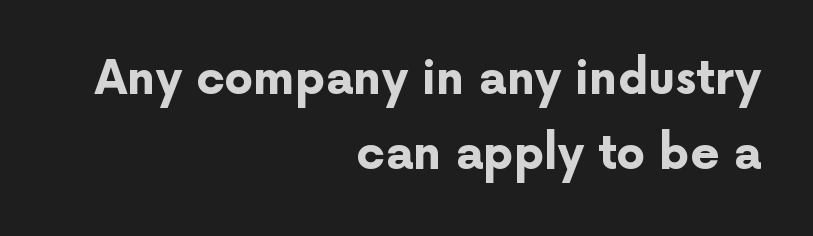
This rendering features lettering with no underline. The face used here is a sans, in the tradition of grotesques and geometrics. Spacing verdict: proportional, widths tailored to each character. The horizontal fit of the characters is conventional and even.
